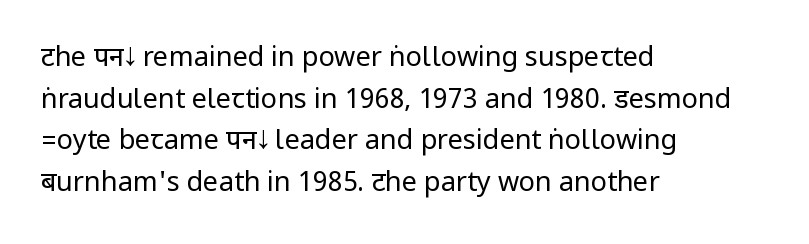
The image shows 27 px text type, upright; set left-aligned, normal line spacing (1.54x), normal letter spacing, not underlined.
